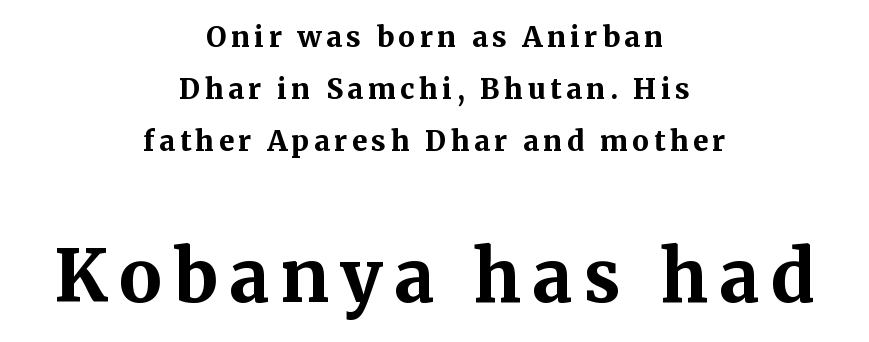
Heft: maximum for text — a bold. Spacing verdict: proportional, widths tailored to each character. In terms of posture, this sample is upright. Lines of text with bare space underneath.
